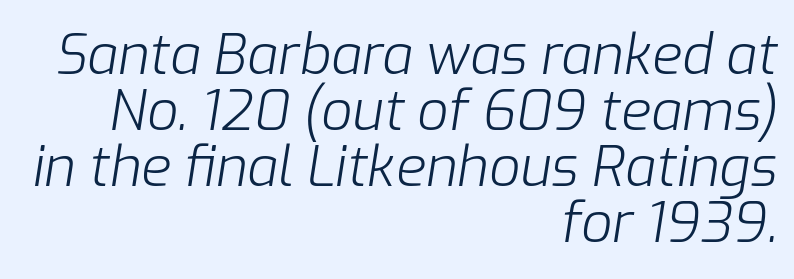
Underlining? Definitely not there. The passage shown is typed in a proportional face where columns would drift. Regarding leading, the lines here are crowded together. It's the slanting kind of type. The letterforms sit shoulder to shoulder at normal distance.
